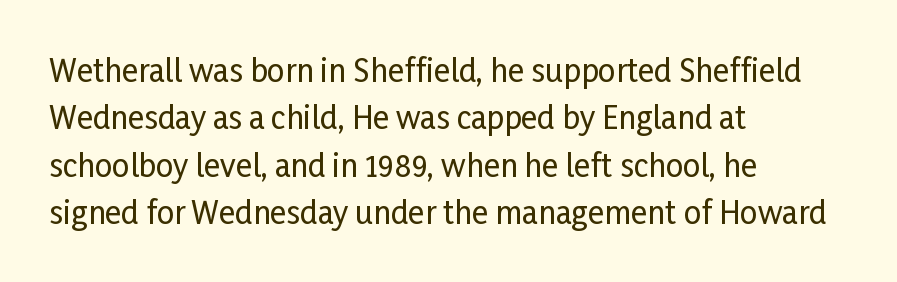
{"serif": "no", "italic": "no", "width": "condensed", "stroke_contrast": "low", "x_height": "medium", "monospaced": "no", "underline": "no", "align": "left", "line_spacing": "normal", "line_spacing_ratio": 1.53, "letter_spacing": "normal", "letter_spacing_em": 0.0, "glyph_px": 31}
